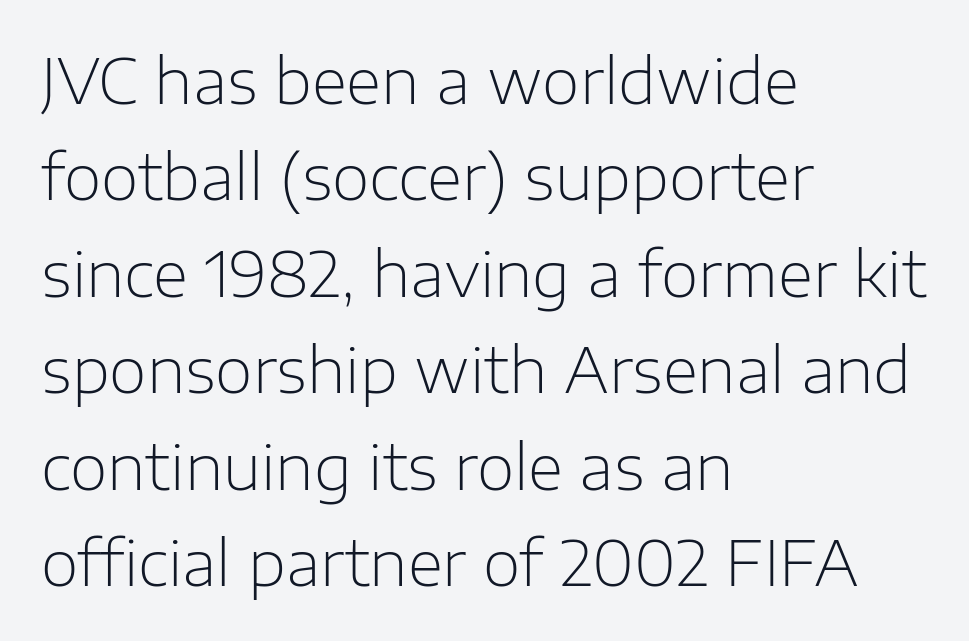
{"serif": "no", "italic": "no", "bold": "no", "weight": "light", "width": "normal", "stroke_contrast": "low", "x_height": "medium", "monospaced": "no", "underline": "no", "align": "left", "line_spacing": "normal", "line_spacing_ratio": 1.58, "letter_spacing": "normal", "letter_spacing_em": 0.0, "glyph_px": 61}
